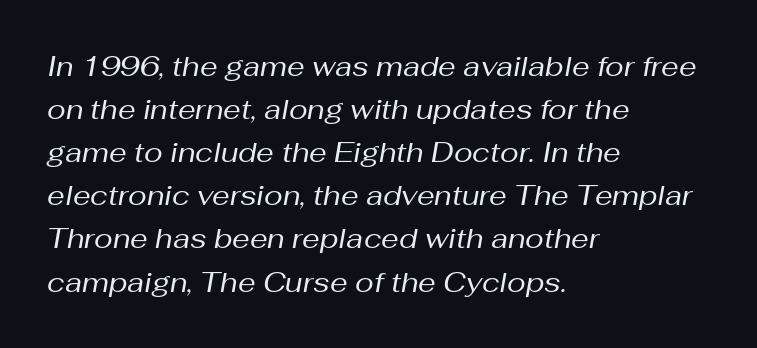
The image shows 28 px regular-weight type, italic (leaning right); set left-aligned, normal line spacing (1.54x), normal letter spacing, not underlined; medium stroke contrast and a medium x-height.
